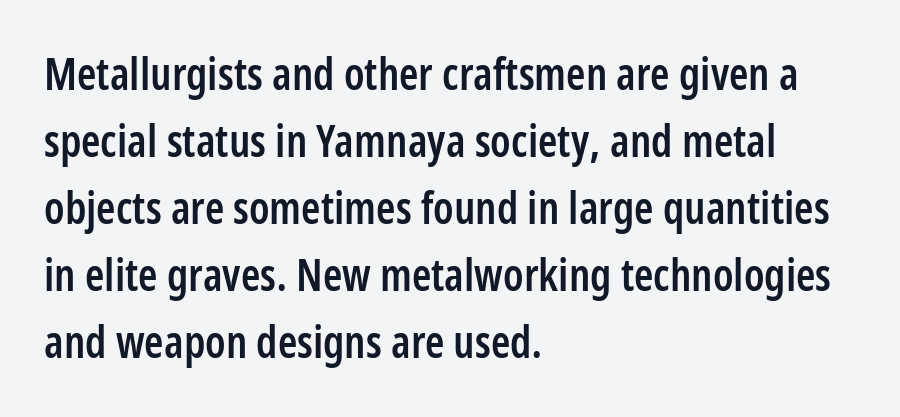
The image shows 44 px semibold, condensed sans-serif type, upright; set left-aligned, normal line spacing (1.52x), normal letter spacing, not underlined; low stroke contrast and a medium x-height.
